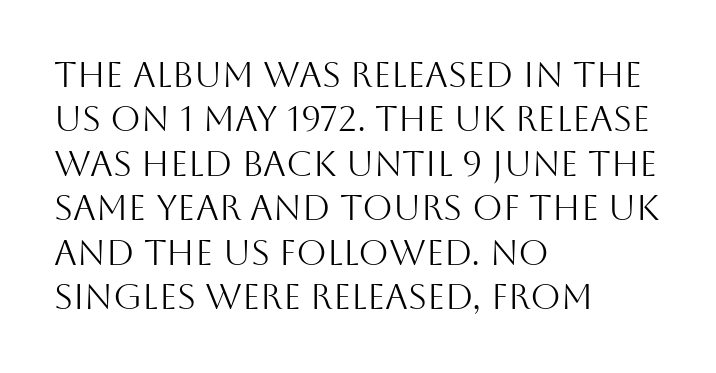
The image shows 35 px light sans-serif type, upright; set left-aligned, normal line spacing (1.27x), normal letter spacing, not underlined; medium stroke contrast and a large x-height.
